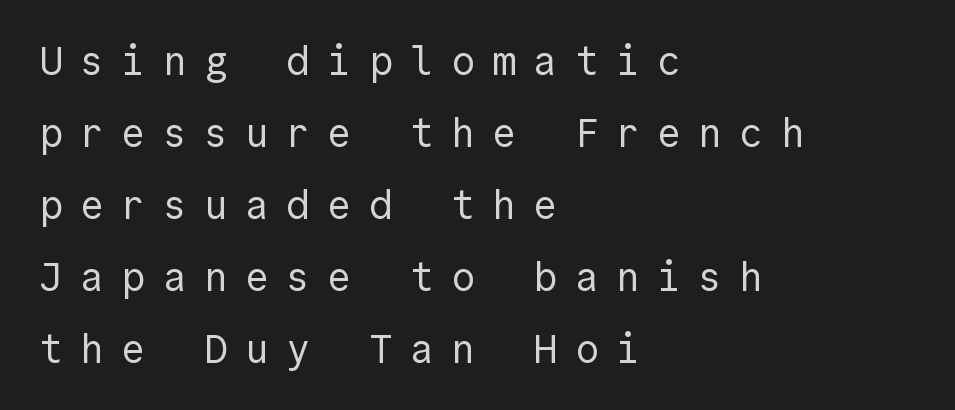
The image shows 40 px regular-weight sans-serif type, upright; set left-aligned, line spacing 1.8x, unusually wide letter spacing (+0.43 em), not underlined; a medium x-height.
